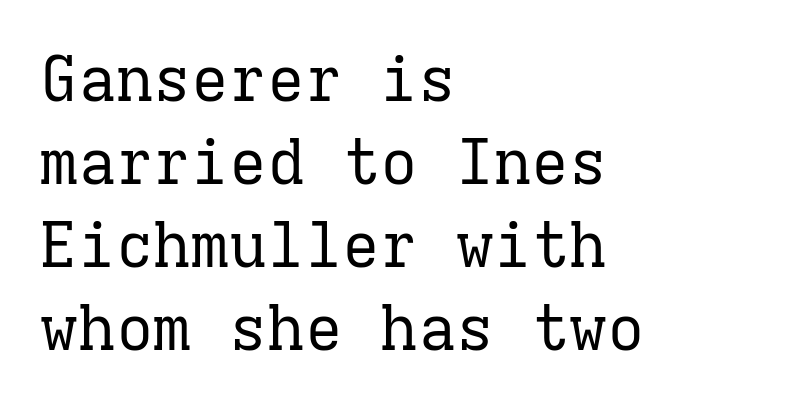
The image shows 63 px regular-weight serif type, upright, monospaced; set left-aligned, normal line spacing (1.32x), normal letter spacing, not underlined; low stroke contrast and a medium x-height.
